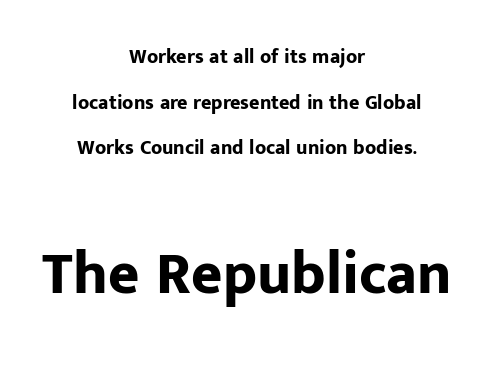
{"serif": "no", "italic": "no", "bold": "yes", "weight": "bold", "width": "normal", "stroke_contrast": "low", "x_height": "medium", "monospaced": "no", "underline": "no", "align": "center", "line_spacing": "loose", "line_spacing_ratio": 2.28, "letter_spacing": "normal", "letter_spacing_em": 0.0, "larger_block": "second", "size_ratio": 3.0, "glyph_px": 60}
